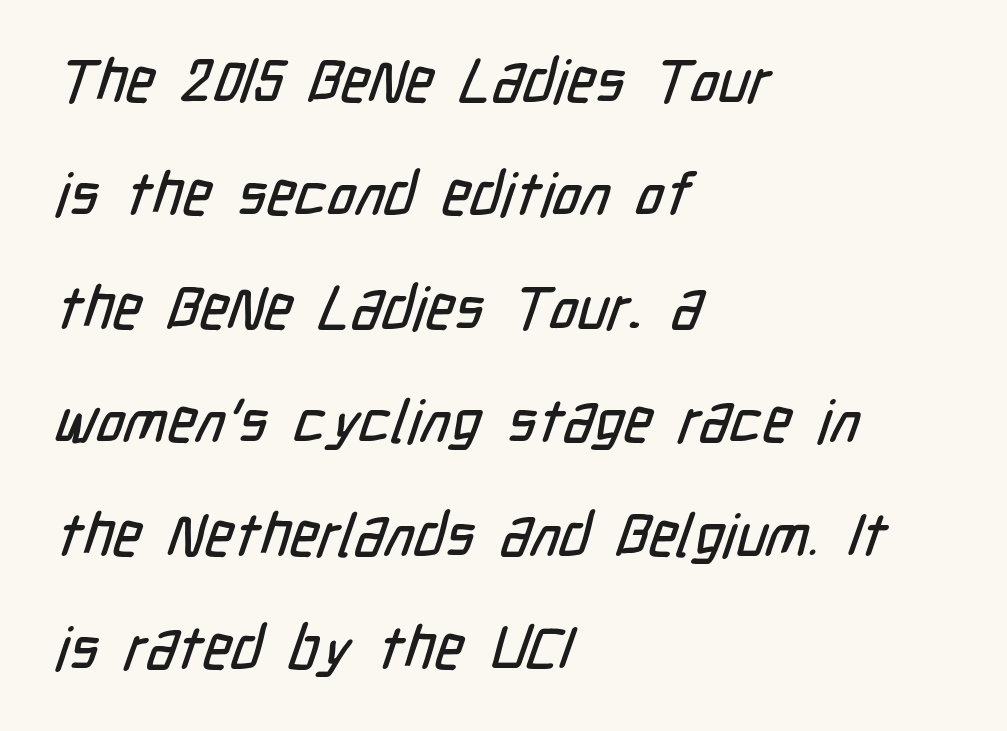
Q: Is the typeface a serif or a sans-serif typeface? A: Sans-serif.
Q: Is the text underlined? A: No.
Q: How is the paragraph aligned? A: Left-aligned.
Q: Is the spacing between letters normal or unusually wide? A: Normal.
Q: Width (condensed, normal, or wide)? A: Condensed.
Q: Stroke contrast? A: Low.
Q: x-height? A: Medium.
Q: Monospaced? A: No.
